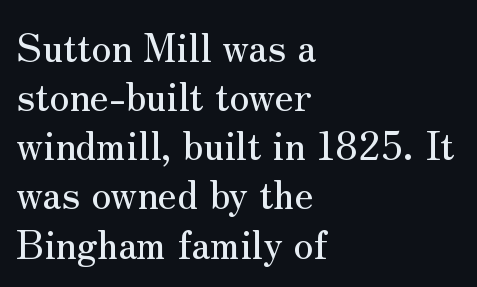
Q: Is the text italic (slanted)? A: No, it is upright.
Q: Is the typeface a serif or a sans-serif typeface? A: Serif.
Q: Is the text underlined? A: No.
Q: How is the paragraph aligned? A: Left-aligned.
Q: Is the spacing between letters normal or unusually wide? A: Normal.
Q: Is the spacing between lines tight, normal or loose? A: Normal.
Q: Width (condensed, normal, or wide)? A: Normal.
Q: Stroke contrast? A: Medium.
Q: x-height? A: Small.
Q: Monospaced? A: No.
